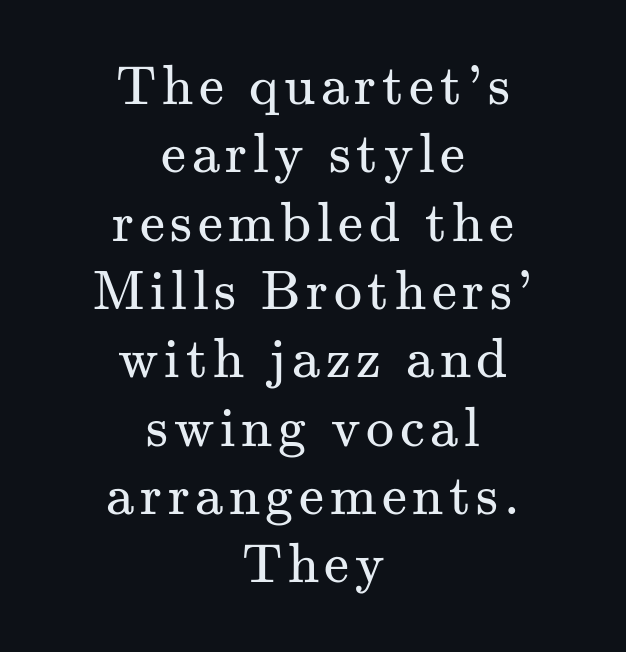
The image shows 56 px regular-weight serif type, upright; set centered, line spacing 1.22x, not underlined; medium stroke contrast and a small x-height.
